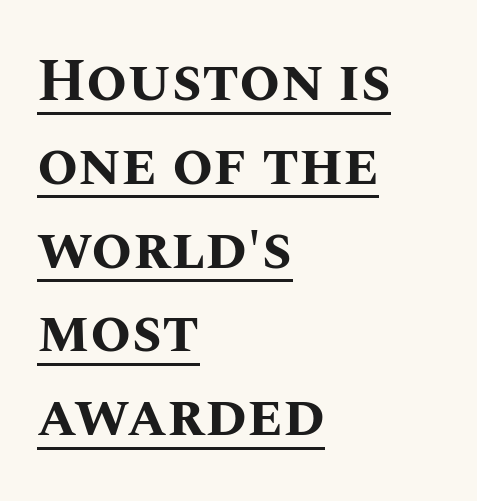
Q: Is the text bold? A: Yes.
Q: Is the text italic (slanted)? A: No, it is upright.
Q: Is the text underlined? A: Yes.
Q: How is the paragraph aligned? A: Left-aligned.
Q: Is the spacing between letters normal or unusually wide? A: Normal.
Q: Is the spacing between lines tight, normal or loose? A: Normal.
Q: Width (condensed, normal, or wide)? A: Normal.
Q: Stroke contrast? A: Medium.
Q: x-height? A: Large.
Q: Monospaced? A: No.
